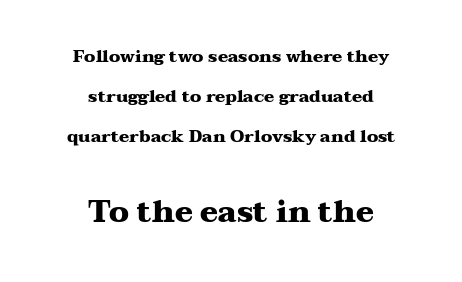
The image shows 30 px heavy, wide serif type, upright; set centered, loose line spacing (2.36x), normal letter spacing, not underlined; the second (bottom) block is 1.76x larger; medium stroke contrast and a medium x-height.
